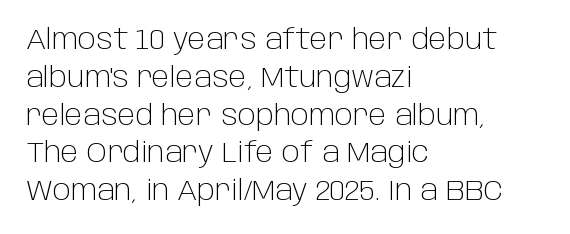
No heavy texture on the line: the type isn't bold. You can tell from the bare stems that sans-serif type was used. The line-height multiplier appears to be the usual default. When letters stand straight like this, we call the style roman or upright. Left-aligned paragraph, ragged on the right. No word sits above an underline.
